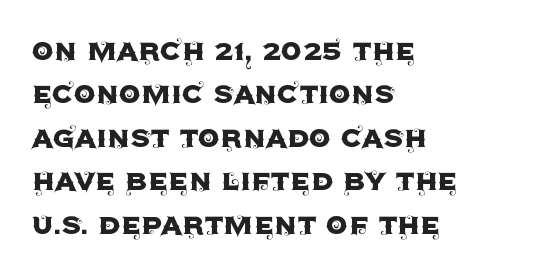
Q: Is the text italic (slanted)? A: No, it is upright.
Q: Is the typeface a serif or a sans-serif typeface? A: Sans-serif.
Q: Is the text underlined? A: No.
Q: How is the paragraph aligned? A: Left-aligned.
Q: Is the spacing between letters normal or unusually wide? A: Normal.
Q: Width (condensed, normal, or wide)? A: Normal.
Q: x-height? A: Large.
Q: Monospaced? A: No.
